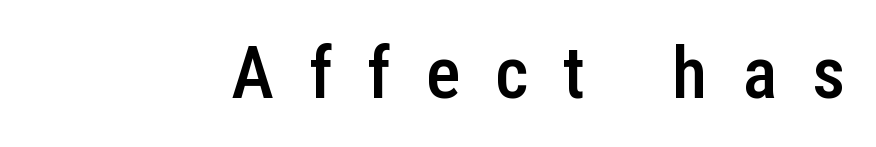
Q: Is the text bold? A: Semi-bold.
Q: Is the text italic (slanted)? A: No, it is upright.
Q: Is the typeface a serif or a sans-serif typeface? A: Sans-serif.
Q: Is the text underlined? A: No.
Q: Is the spacing between letters normal or unusually wide? A: Unusually wide.
Q: Width (condensed, normal, or wide)? A: Condensed.
Q: Stroke contrast? A: Low.
Q: x-height? A: Medium.
Q: Monospaced? A: No.
